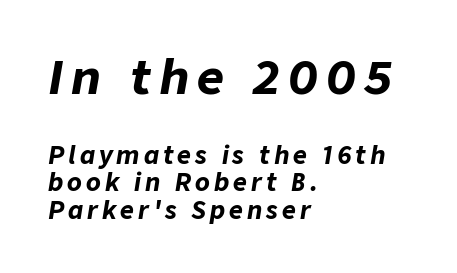
{"italic": "yes", "lean": "right", "slant_degrees": 9, "bold": "yes", "weight": "bold", "width": "normal", "stroke_contrast": "low", "x_height": "medium", "monospaced": "no", "underline": "no", "align": "left", "line_spacing": "tight", "line_spacing_ratio": 1.15, "larger_block": "first", "size_ratio": 1.96, "glyph_px": 47}
